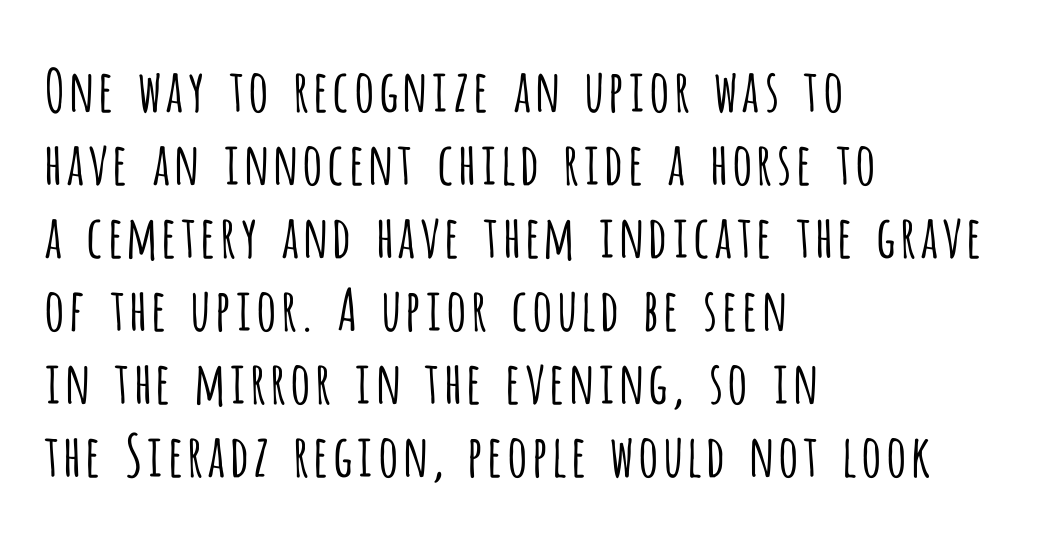
Teacher's note: observe the even left margin — that is flush-left alignment. These lines sit exactly where default settings would place them. In terms of letterspacing, this is plain default setting. The letters stand straight up with perfectly vertical stems. Is this a heavy cut? Hardly; it is regular or lighter.
